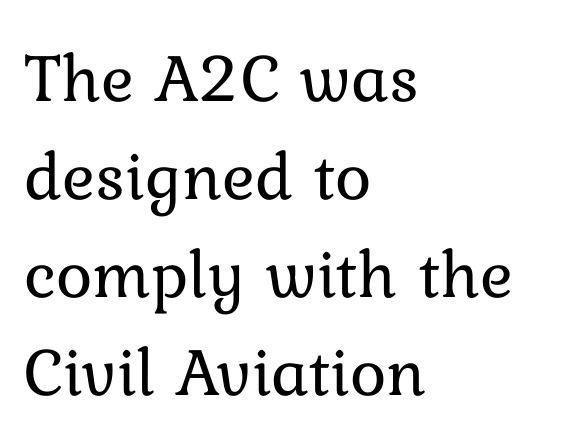
The letters sit at their default tracking, neither squeezed nor spread. The setting favours the left margin, as ordinary paragraphs usually do. Note the varied advance widths — an 'i' is clearly narrower than an 'm'. Vertical spacing — default. Stroke thickness stays within the range of a standard reading face or lighter. Style check: upright.
